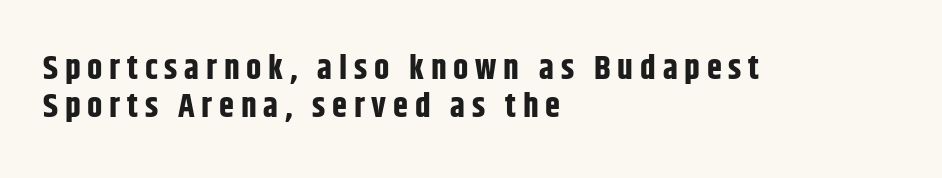
These lines carry a lot of weight — the face is fully bold. These lines have a slow, spaced-out rhythm from letter to letter. Font category for this specimen: sans-serif. Regarding leading, the lines here are crowded together.
